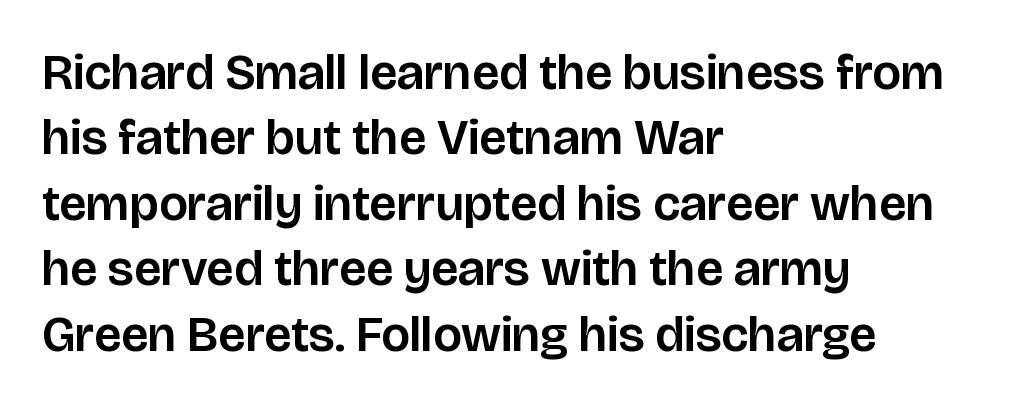
The paragraph has a hard left edge and a soft right edge. The rendering keeps characters at their native spacing. Here the designer chose a conventional face with non-uniform glyph widths. The glyphs are unaccompanied by any horizontal stroke below them. Notice how the stems are strictly vertical — no italics here. This sample keeps an unexceptional amount of space between lines.
